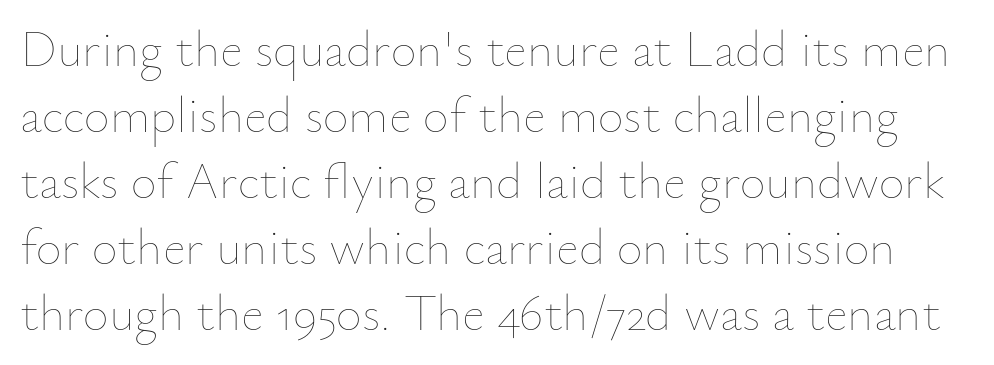
This is roman type, the default non-slanted kind. Only glyphs here, with clear space below each row. This block has exactly the height ordinary leading produces. Words appear dense and cohesive because spacing is normal.
